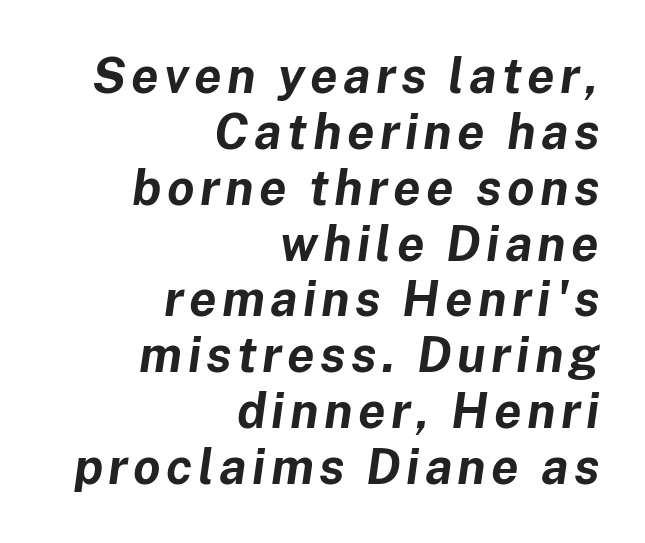
The image shows 49 px bold type, italic (leaning right); set right-aligned, tight line spacing (1.14x), not underlined; low stroke contrast and a medium x-height.
